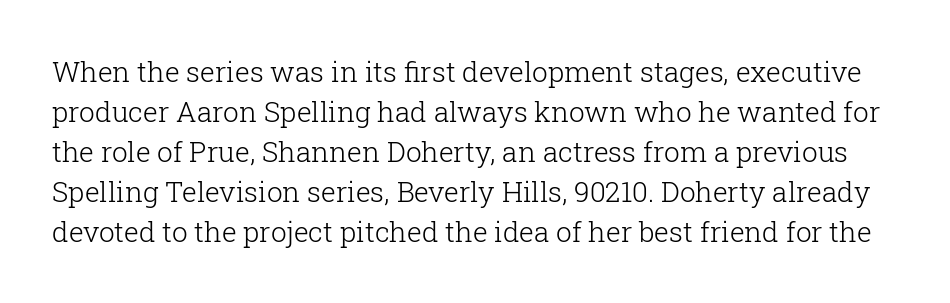
{"serif": "yes", "italic": "no", "bold": "no", "weight": "light", "width": "normal", "stroke_contrast": "low", "x_height": "medium", "monospaced": "no", "underline": "no", "line_spacing": "normal", "line_spacing_ratio": 1.43, "letter_spacing": "normal", "letter_spacing_em": 0.0, "glyph_px": 28}
